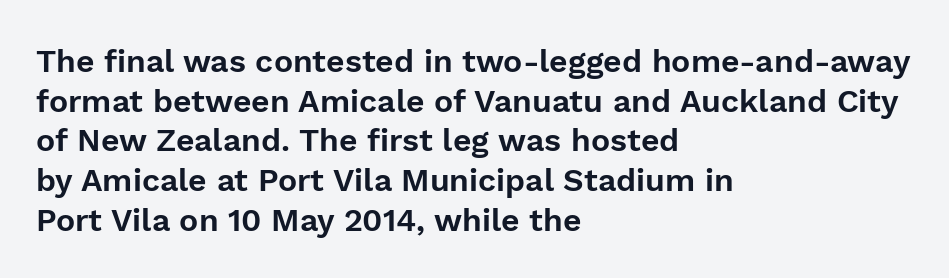
Q: Is the text italic (slanted)? A: No, it is upright.
Q: Is the typeface a serif or a sans-serif typeface? A: Sans-serif.
Q: Is the text underlined? A: No.
Q: How is the paragraph aligned? A: Left-aligned.
Q: Is the spacing between letters normal or unusually wide? A: Normal.
Q: Width (condensed, normal, or wide)? A: Normal.
Q: Stroke contrast? A: Low.
Q: x-height? A: Medium.
Q: Monospaced? A: No.
